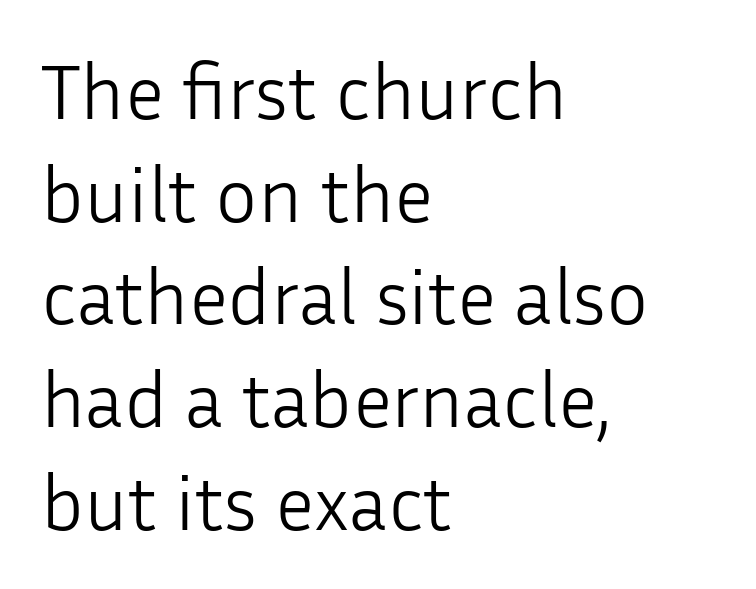
Do the letters lean? They stand straight. The area under the type is left untouched. Varying glyph widths throughout — classic text-font behaviour. Stems here are at most as thick as an everyday book face. The passage shown is typeset with a sans-serif family. Caption: multi-line text, flush left, ragged right.
